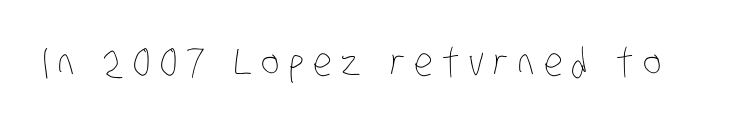
Q: Is the text bold? A: No.
Q: Is the text underlined? A: No.
Q: Is the spacing between letters normal or unusually wide? A: Unusually wide.
Q: Width (condensed, normal, or wide)? A: Condensed.
Q: Stroke contrast? A: Low.
Q: x-height? A: Large.
Q: Monospaced? A: No.
